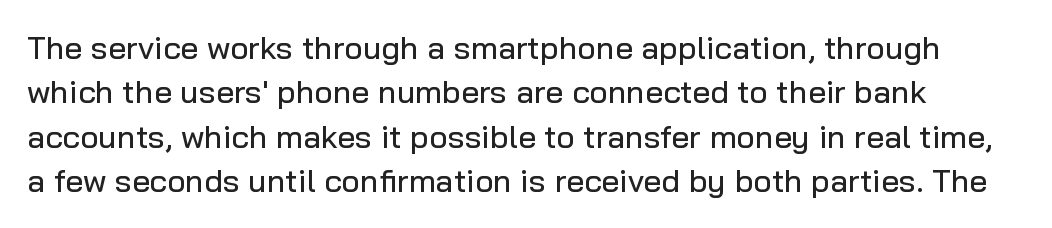
{"serif": "no", "italic": "no", "width": "normal", "stroke_contrast": "low", "x_height": "medium", "monospaced": "no", "underline": "no", "line_spacing": "normal", "line_spacing_ratio": 1.39, "letter_spacing": "normal", "letter_spacing_em": 0.0, "glyph_px": 32}
